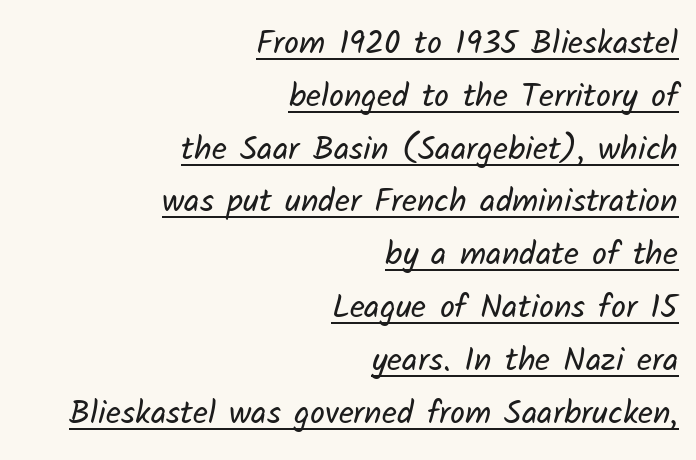
Q: Is the text bold? A: No.
Q: Is the typeface a serif or a sans-serif typeface? A: Sans-serif.
Q: Is the text underlined? A: Yes.
Q: How is the paragraph aligned? A: Right-aligned.
Q: Is the spacing between letters normal or unusually wide? A: Normal.
Q: Is the spacing between lines tight, normal or loose? A: Normal.
Q: Width (condensed, normal, or wide)? A: Normal.
Q: Stroke contrast? A: Low.
Q: x-height? A: Medium.
Q: Monospaced? A: No.
